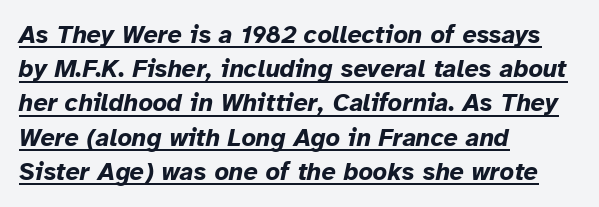
Q: Is the text bold? A: Yes.
Q: Is the text italic (slanted)? A: Yes, it leans right by about 12 degrees.
Q: Is the text underlined? A: Yes.
Q: How is the paragraph aligned? A: Left-aligned.
Q: Is the spacing between letters normal or unusually wide? A: Normal.
Q: Is the spacing between lines tight, normal or loose? A: Normal.
